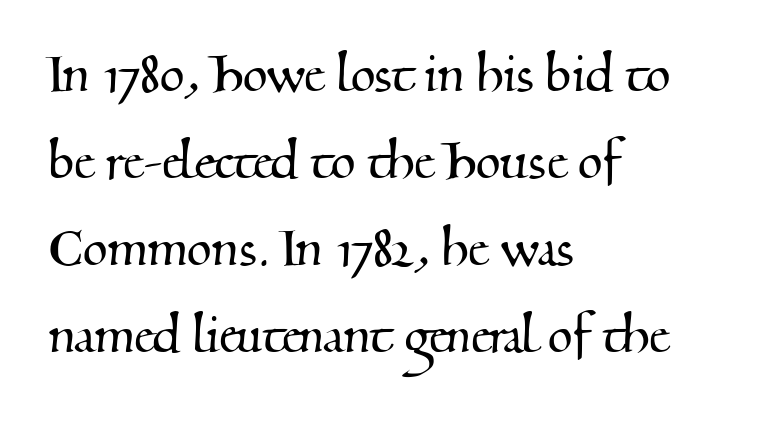
Q: Is the typeface a serif or a sans-serif typeface? A: Serif.
Q: Is the text underlined? A: No.
Q: How is the paragraph aligned? A: Left-aligned.
Q: Is the spacing between letters normal or unusually wide? A: Normal.
Q: Is the spacing between lines tight, normal or loose? A: Normal.
Q: Width (condensed, normal, or wide)? A: Normal.
Q: Stroke contrast? A: Medium.
Q: x-height? A: Small.
Q: Monospaced? A: No.
